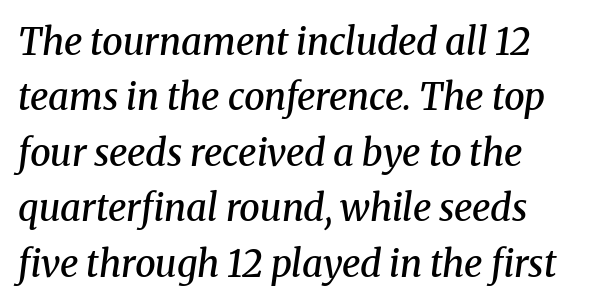
Interline gaps are of average width in this sample. The rendering uses natural spacing where letterforms have individual widths. The line texture is even and compact thanks to regular tracking. The zone under the glyphs is completely vacant. The type family on display is of the serif kind. Each glyph is drawn with semibold strokes, heavier than normal yet not fully bold.
